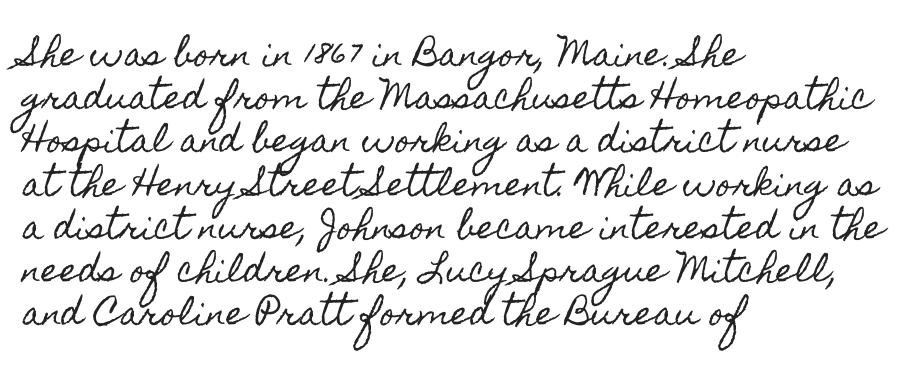
The image shows 32 px condensed type; set left-aligned, normal line spacing (1.35x), normal letter spacing, not underlined; a small x-height.
